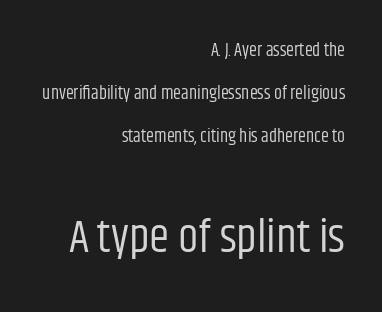
Q: Is the text bold? A: No.
Q: Is the text italic (slanted)? A: No, it is upright.
Q: Is the typeface a serif or a sans-serif typeface? A: Sans-serif.
Q: Is the text underlined? A: No.
Q: How is the paragraph aligned? A: Right-aligned.
Q: Is the spacing between letters normal or unusually wide? A: Normal.
Q: Is the spacing between lines tight, normal or loose? A: Loose.
Q: Which block of text is set in a larger size, the first (top) or the second (bottom)? A: The second (bottom) one.
Q: Width (condensed, normal, or wide)? A: Condensed.
Q: Stroke contrast? A: Low.
Q: x-height? A: Large.
Q: Monospaced? A: No.
